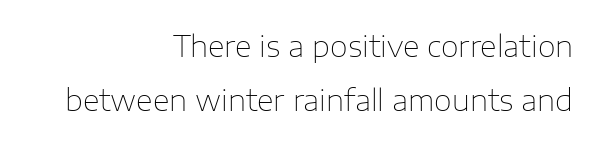
The image shows 29 px thin sans-serif type, upright; set right-aligned, line spacing 1.86x, normal letter spacing, not underlined; low stroke contrast and a medium x-height.
